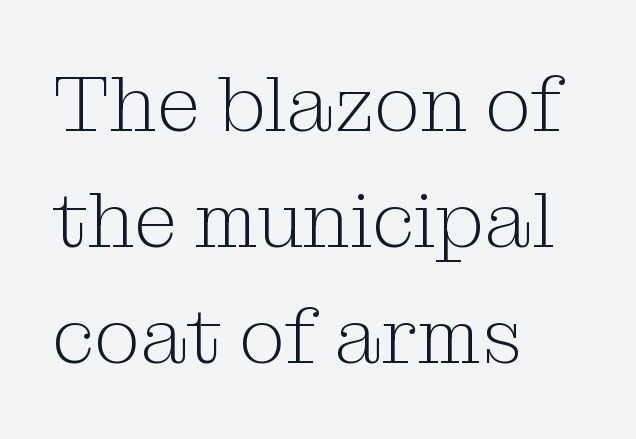
{"serif": "yes", "italic": "no", "bold": "no", "weight": "light", "width": "normal", "stroke_contrast": "medium", "x_height": "medium", "monospaced": "no", "underline": "no", "align": "left", "line_spacing": "normal", "line_spacing_ratio": 1.45, "letter_spacing": "normal", "letter_spacing_em": 0.0, "glyph_px": 80}
